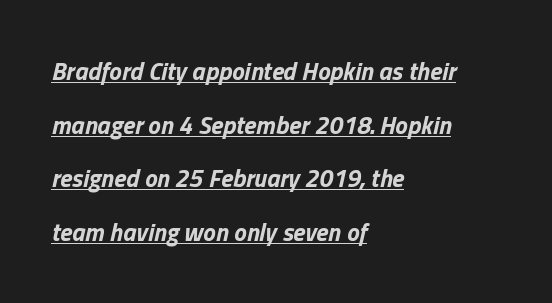
The rendering anchors every line to the left-hand side. Strong, thick strokes mark this as bold type. The sample's only ornament is a line tracing under the words. Between one letter and the next there's only the usual sliver of space. Is there much room between lines? Yes — plenty of vertical air separates them.
